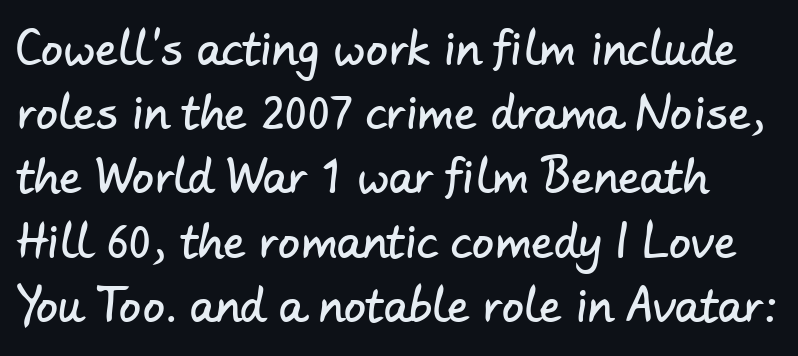
{"serif": "no", "width": "normal", "stroke_contrast": "low", "x_height": "small", "monospaced": "no", "underline": "no", "line_spacing": "normal", "line_spacing_ratio": 1.46, "letter_spacing": "normal", "letter_spacing_em": 0.0, "glyph_px": 44}
